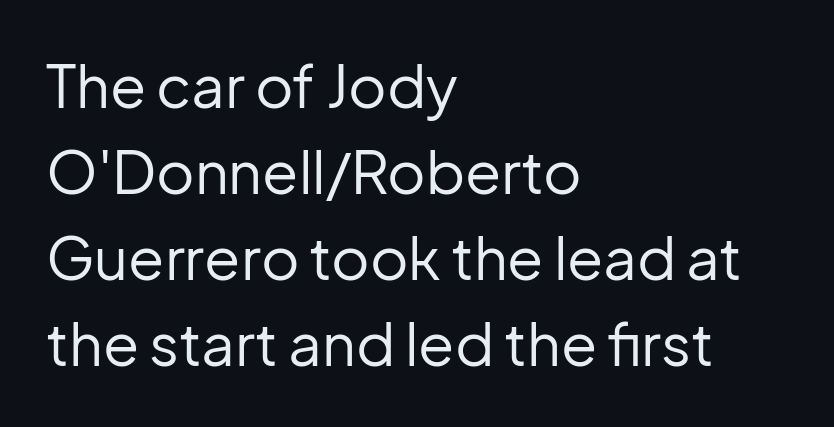
Q: Is the text bold? A: No.
Q: Is the text italic (slanted)? A: No, it is upright.
Q: Is the typeface a serif or a sans-serif typeface? A: Sans-serif.
Q: Is the text underlined? A: No.
Q: How is the paragraph aligned? A: Left-aligned.
Q: Is the spacing between letters normal or unusually wide? A: Normal.
Q: Is the spacing between lines tight, normal or loose? A: Normal.
Q: Width (condensed, normal, or wide)? A: Normal.
Q: Stroke contrast? A: Low.
Q: x-height? A: Medium.
Q: Monospaced? A: No.
